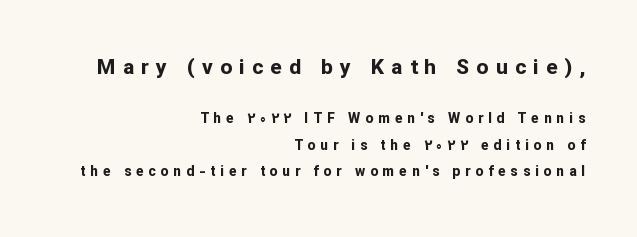
The image shows 21 px bold type, upright; set right-aligned, line spacing 1.89x, unusually wide letter spacing (+0.35 em), not underlined; the first (top) block is 1.5x larger.
